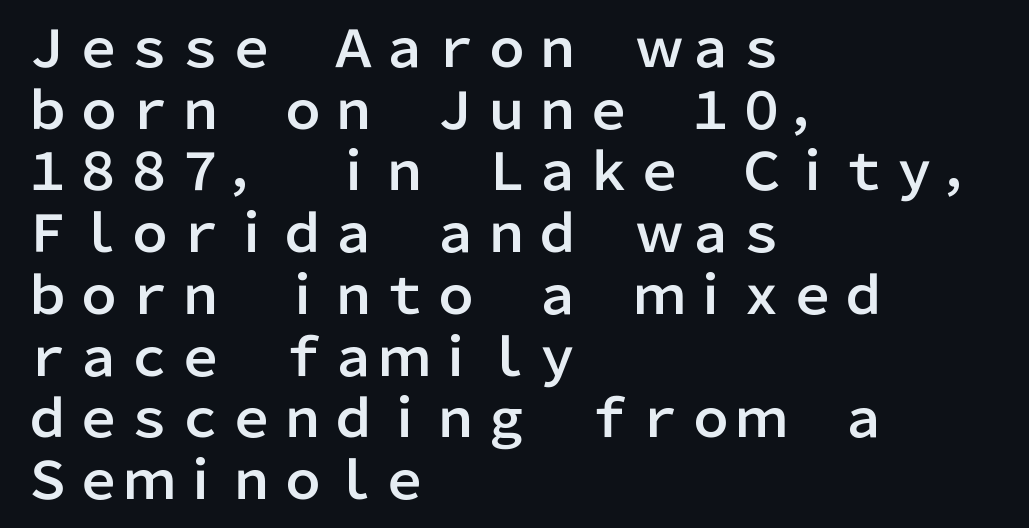
{"serif": "no", "italic": "no", "width": "normal", "stroke_contrast": "low", "x_height": "medium", "monospaced": "no", "underline": "no", "align": "left", "line_spacing_ratio": 1.21, "letter_spacing": "normal", "letter_spacing_em": 0.0, "glyph_px": 51}
